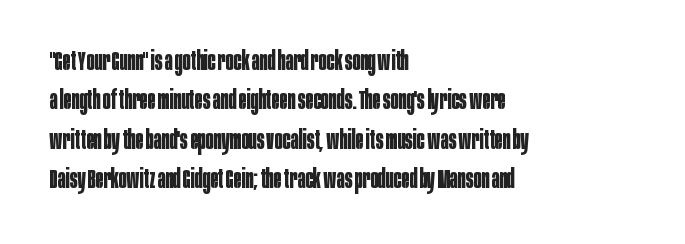
{"italic": "no", "bold": "yes", "underline": "no", "align": "left", "line_spacing": "normal", "line_spacing_ratio": 1.51, "letter_spacing": "normal", "letter_spacing_em": 0.0, "glyph_px": 26}
